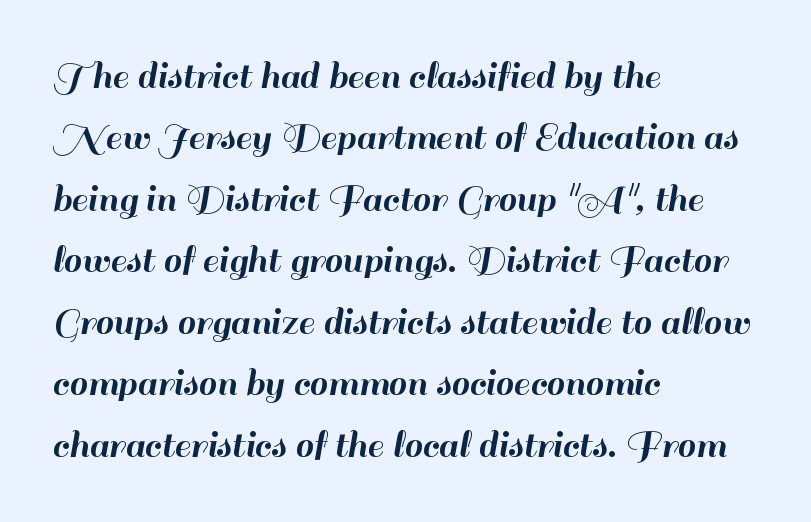
Q: Is the text italic (slanted)? A: Yes.
Q: Is the typeface a serif or a sans-serif typeface? A: Sans-serif.
Q: Is the text underlined? A: No.
Q: How is the paragraph aligned? A: Left-aligned.
Q: Is the spacing between letters normal or unusually wide? A: Normal.
Q: Is the spacing between lines tight, normal or loose? A: Normal.
Q: Width (condensed, normal, or wide)? A: Normal.
Q: Stroke contrast? A: High.
Q: x-height? A: Small.
Q: Monospaced? A: No.
